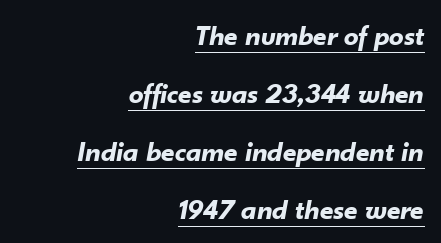
{"italic": "yes", "lean": "right", "slant_degrees": 10, "bold": "yes", "weight": "bold", "width": "normal", "stroke_contrast": "low", "x_height": "small", "monospaced": "no", "underline": "yes", "align": "right", "line_spacing": "loose", "line_spacing_ratio": 2.0, "letter_spacing": "normal", "letter_spacing_em": 0.0, "glyph_px": 29}
